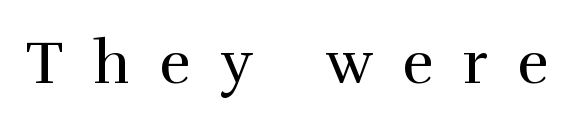
{"serif": "yes", "italic": "no", "bold": "no", "weight": "regular", "width": "normal", "stroke_contrast": "high", "x_height": "medium", "monospaced": "no", "underline": "no", "letter_spacing": "wide", "letter_spacing_em": 0.49, "glyph_px": 60}
